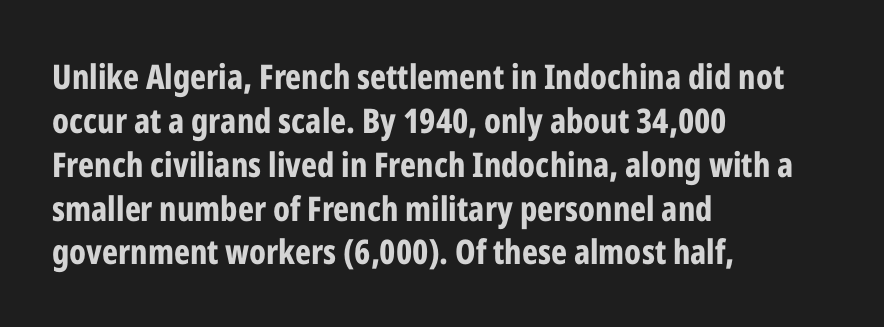
{"serif": "no", "italic": "no", "bold": "yes", "weight": "bold", "width": "condensed", "stroke_contrast": "low", "x_height": "medium", "monospaced": "no", "underline": "no", "align": "left", "line_spacing": "normal", "line_spacing_ratio": 1.29, "letter_spacing": "normal", "letter_spacing_em": 0.0, "glyph_px": 34}
